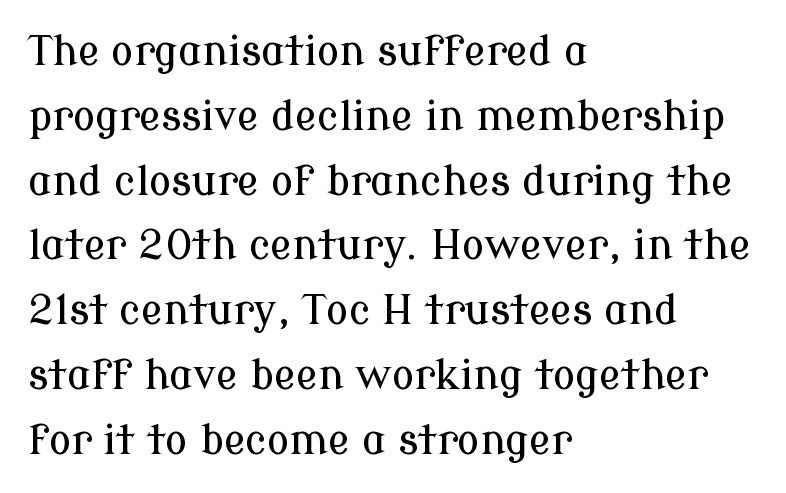
The passage shown is typed in a proportional face where columns would drift. Characters remain perfectly vertical along every line. If you drew a ruler down the left edge, every line would touch it. The glyphs are unaccompanied by any horizontal stroke below them. The letterforms sit shoulder to shoulder at normal distance. These lines are composed in type with serifs.
